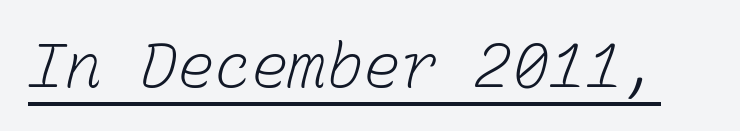
The weight tops out at a normal text grade. The rendered words wear a rule along their underside. Compared with typical body copy, the letter spacing here is the same. The face used here is monospaced, like something from a code editor.
